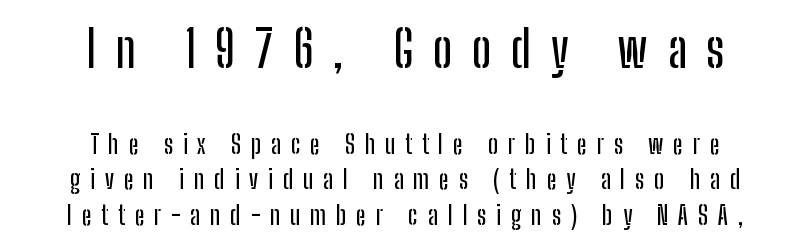
Q: Is the text italic (slanted)? A: No, it is upright.
Q: Is the typeface a serif or a sans-serif typeface? A: Sans-serif.
Q: Is the text underlined? A: No.
Q: How is the paragraph aligned? A: Centered.
Q: Is the spacing between letters normal or unusually wide? A: Unusually wide.
Q: Is the spacing between lines tight, normal or loose? A: Normal.
Q: Which block of text is set in a larger size, the first (top) or the second (bottom)? A: The first (top) one.
Q: Width (condensed, normal, or wide)? A: Condensed.
Q: Stroke contrast? A: Low.
Q: x-height? A: Medium.
Q: Monospaced? A: No.
